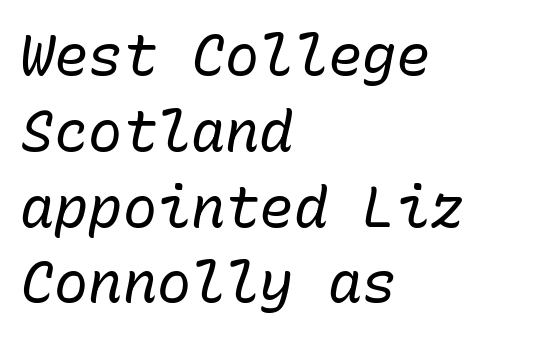
{"italic": "yes", "lean": "right", "slant_degrees": 10, "bold": "no", "weight": "regular", "width": "normal", "stroke_contrast": "low", "x_height": "medium", "monospaced": "yes", "underline": "no", "align": "left", "line_spacing": "normal", "line_spacing_ratio": 1.33, "letter_spacing": "normal", "letter_spacing_em": 0.0, "glyph_px": 57}
